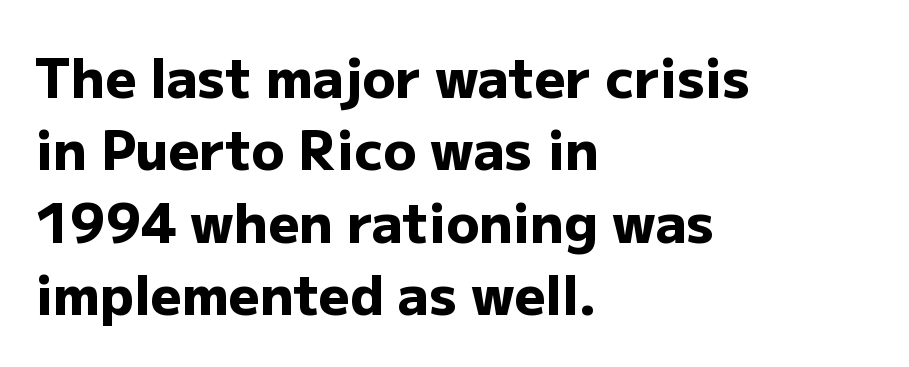
Clear beneath every line of the passage. Default kerning and tracking; the words read as compact shapes. Looks like regular typesetting: each glyph gets only the width it needs. You can tell from the bare stems that sans-serif type was used.
